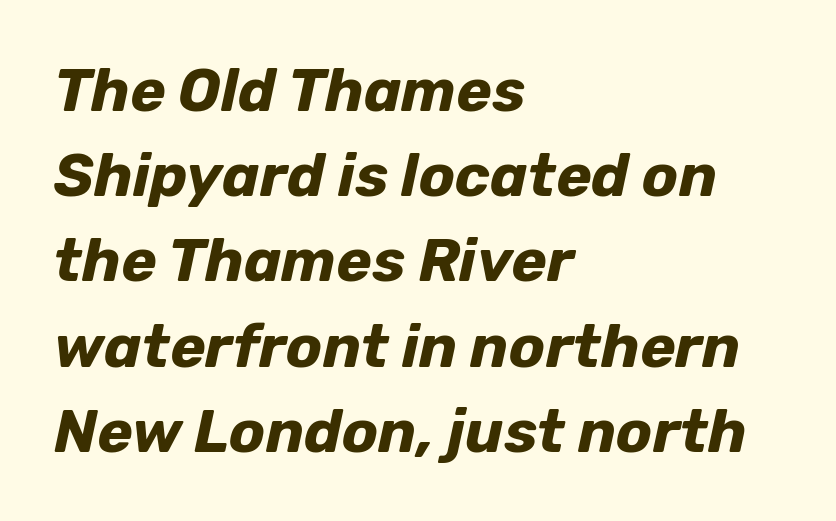
Glyph-to-glyph distance matches everyday printed text. Words float on clear page, feet unadorned. Do the characters align in a grid? No, the font is proportional. Does the leading feel generous? No, just average. The typesetting leans heavy: a genuine bold. One-word summary of the alignment: left.
